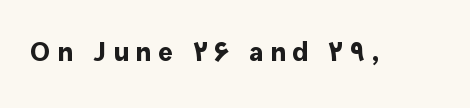
In terms of letterspacing, this is a distinctly airy, spread setting. Stroke thickness is high; the sample reads as a true bold. The space directly below the letters is spotless. Upright lettering throughout.
